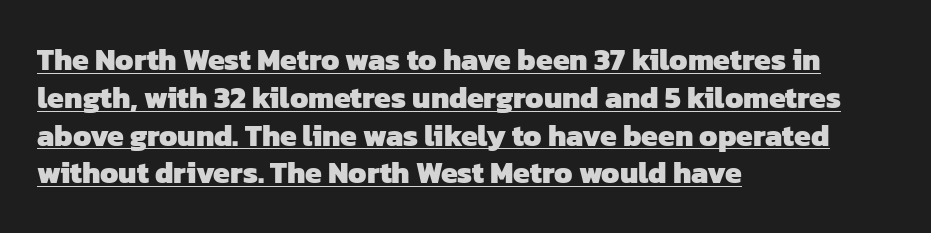
{"serif": "no", "bold": "yes", "weight": "heavy", "width": "normal", "stroke_contrast": "low", "x_height": "medium", "monospaced": "no", "underline": "yes", "align": "left", "line_spacing": "normal", "line_spacing_ratio": 1.26, "letter_spacing": "normal", "letter_spacing_em": 0.0, "glyph_px": 30}
